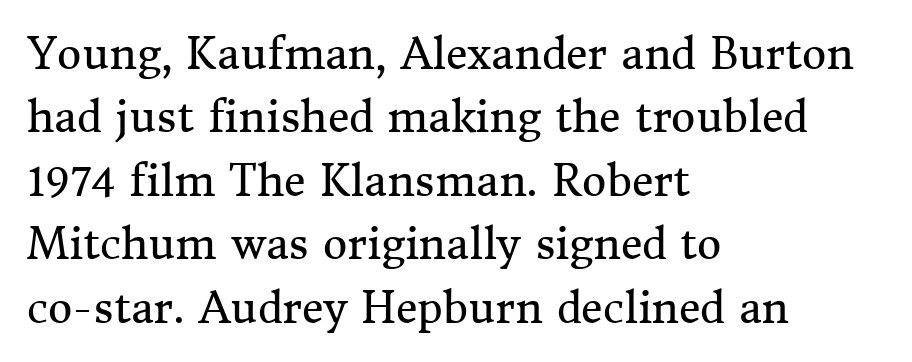
{"serif": "yes", "italic": "no", "bold": "no", "weight": "regular", "width": "normal", "stroke_contrast": "medium", "x_height": "medium", "monospaced": "no", "underline": "no", "align": "left", "line_spacing": "normal", "line_spacing_ratio": 1.51, "letter_spacing": "normal", "letter_spacing_em": 0.0, "glyph_px": 42}
